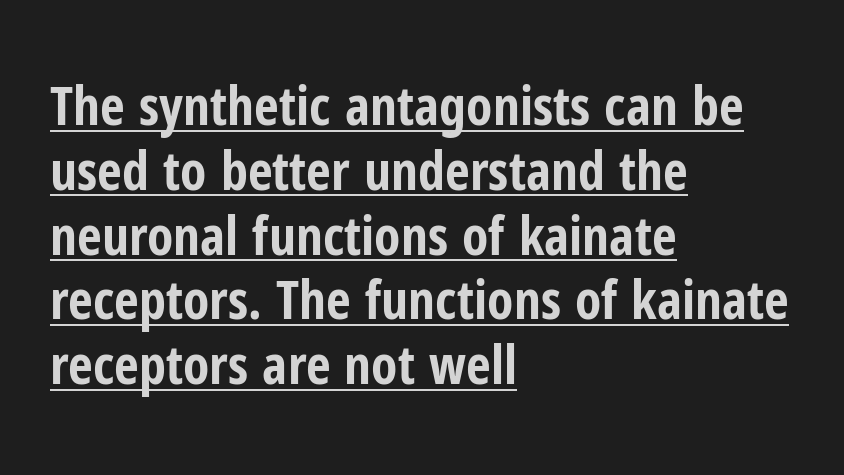
Line starts are locked; line ends wander. The type family on display is of the sans-serif kind. In terms of letterspacing, this is plain default setting. Italic? Not at all — the glyphs are vertical.
